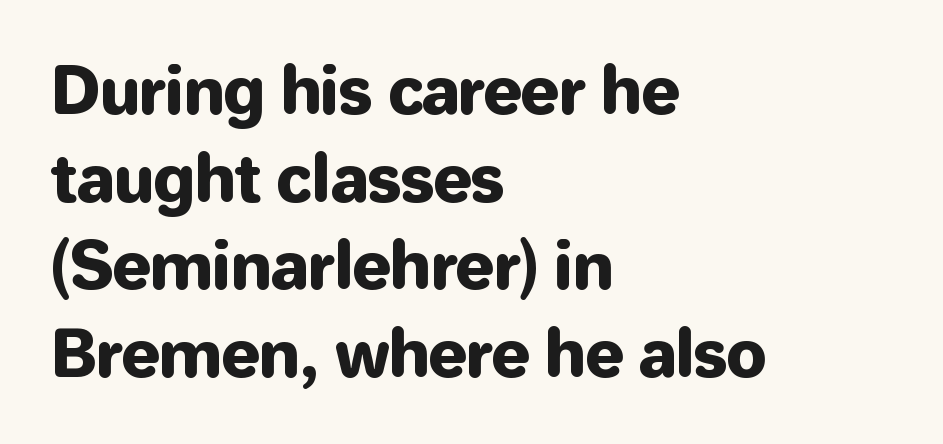
{"serif": "no", "italic": "no", "width": "normal", "stroke_contrast": "low", "x_height": "medium", "monospaced": "no", "underline": "no", "align": "left", "line_spacing": "normal", "line_spacing_ratio": 1.37, "letter_spacing": "normal", "letter_spacing_em": 0.0, "glyph_px": 64}
